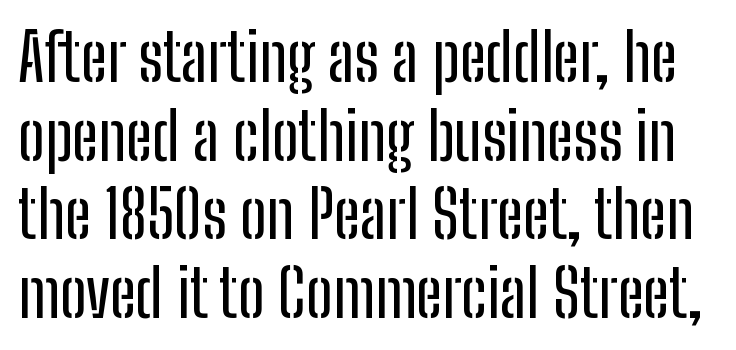
The image shows 65 px condensed sans-serif type, upright; set line spacing 1.21x, normal letter spacing, not underlined; low stroke contrast and a medium x-height.
